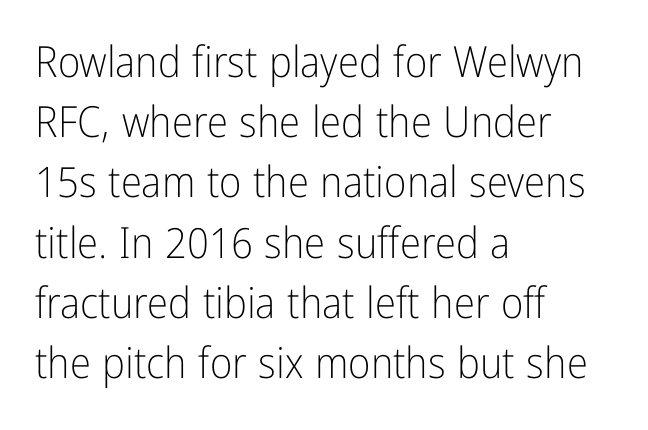
The image shows 43 px light, condensed sans-serif type, upright; set left-aligned, normal line spacing (1.4x), normal letter spacing, not underlined; low stroke contrast and a medium x-height.
